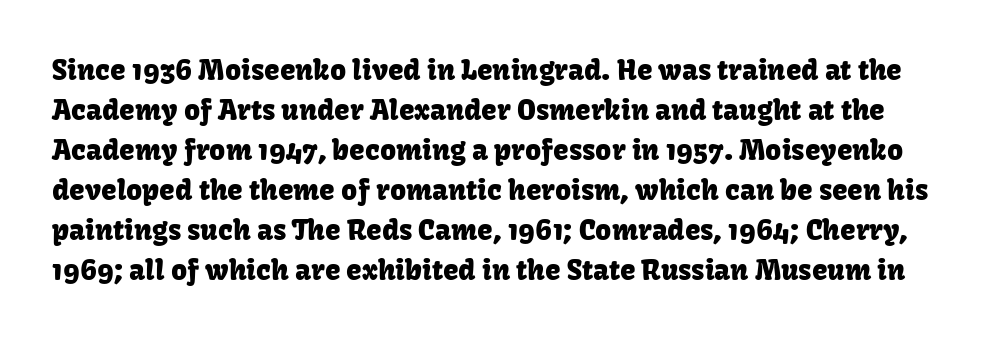
The image shows 28 px sans-serif type, upright; set normal line spacing (1.43x), normal letter spacing, not underlined; low stroke contrast and a medium x-height.
